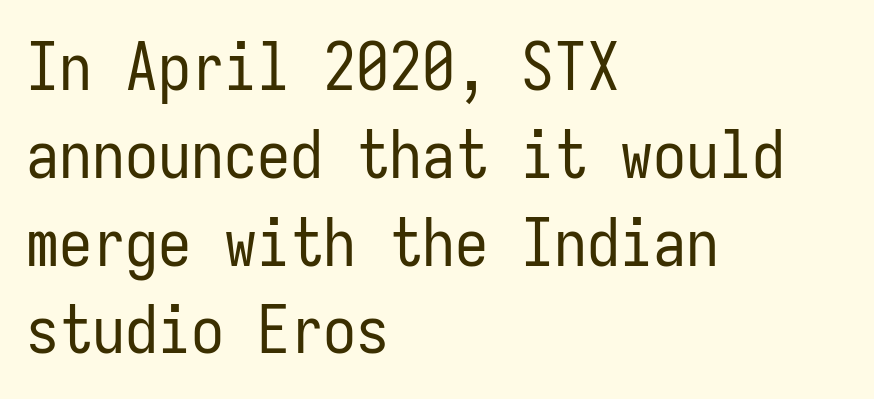
The image shows 66 px regular-weight, condensed sans-serif type, upright, monospaced; set left-aligned, normal line spacing (1.33x), normal letter spacing, not underlined; low stroke contrast and a medium x-height.
